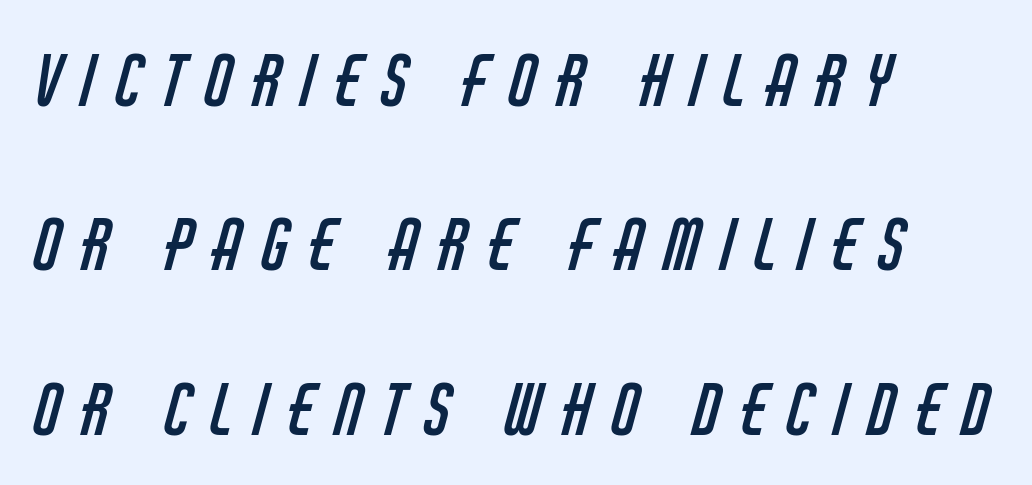
Q: Is the text bold? A: No.
Q: Is the typeface a serif or a sans-serif typeface? A: Sans-serif.
Q: Is the text underlined? A: No.
Q: How is the paragraph aligned? A: Left-aligned.
Q: Is the spacing between letters normal or unusually wide? A: Unusually wide.
Q: Is the spacing between lines tight, normal or loose? A: Loose.
Q: Width (condensed, normal, or wide)? A: Condensed.
Q: Stroke contrast? A: Low.
Q: x-height? A: Large.
Q: Monospaced? A: No.
